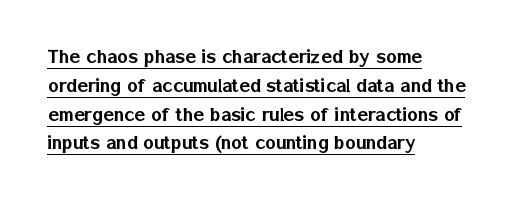
Q: Is the text italic (slanted)? A: No, it is upright.
Q: Is the text underlined? A: Yes.
Q: How is the paragraph aligned? A: Left-aligned.
Q: Is the spacing between letters normal or unusually wide? A: Normal.
Q: Is the spacing between lines tight, normal or loose? A: Normal.
